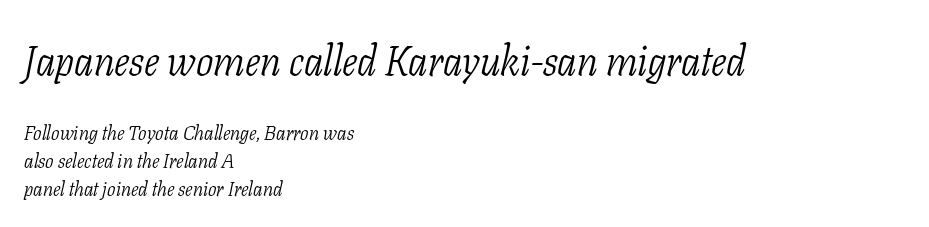
{"serif": "yes", "italic": "yes", "lean": "right", "slant_degrees": 11, "bold": "no", "weight": "light", "width": "condensed", "stroke_contrast": "low", "x_height": "medium", "monospaced": "no", "underline": "no", "align": "left", "line_spacing": "normal", "line_spacing_ratio": 1.4, "letter_spacing": "normal", "letter_spacing_em": 0.0, "larger_block": "first", "size_ratio": 2.05, "glyph_px": 41}
